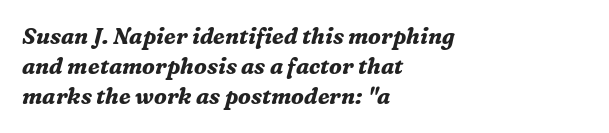
The image shows 22 px bold type, italic (leaning right); set left-aligned, normal line spacing (1.37x), normal letter spacing, not underlined.
